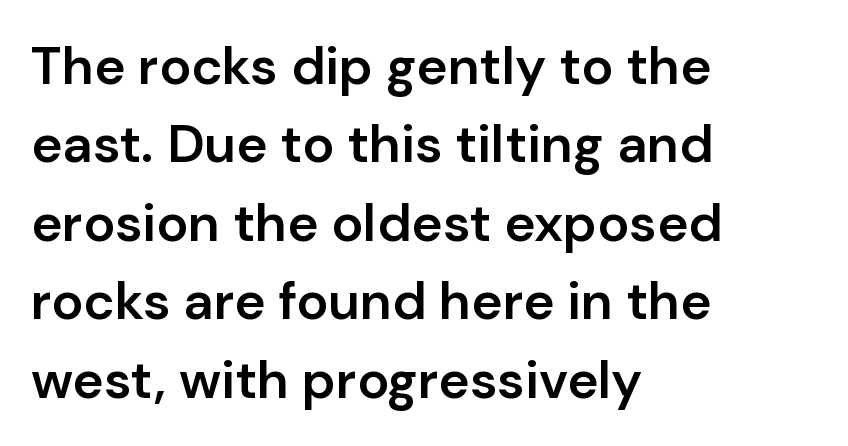
The horizontal fit of the characters is conventional and even. This sample is left-justified, so line endings fall wherever the words run out. The area under the type is left untouched. Stroke terminals: plain, sans-serif. A normal amount of white space separates one row of letters from the next.
